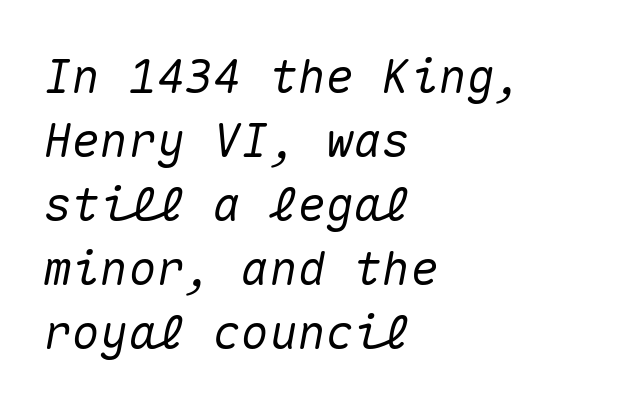
Note the uniform advance width — an 'i' takes as much space as an 'm'. The letters are slanted; this is an italic face. Descender tails drop into unmarked territory. Each new line begins a customary step beneath the previous one. Casual observation: everything's shoved over to the left. The letterforms sit shoulder to shoulder at normal distance.
